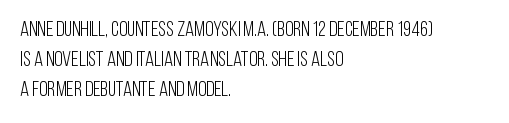
Q: Is the text bold? A: No.
Q: Is the text italic (slanted)? A: No, it is upright.
Q: Is the text underlined? A: No.
Q: How is the paragraph aligned? A: Left-aligned.
Q: Is the spacing between letters normal or unusually wide? A: Normal.
Q: Is the spacing between lines tight, normal or loose? A: Normal.
